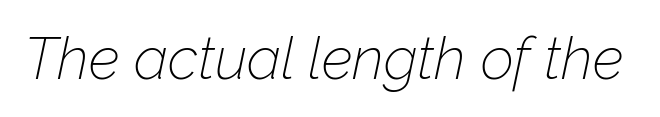
The image shows 58 px thin type, italic (leaning right); set normal letter spacing, not underlined; low stroke contrast and a medium x-height.
